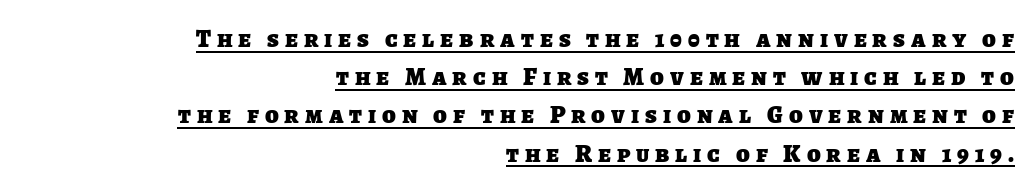
The image shows 25 px bold type; set right-aligned, normal line spacing (1.53x), unusually wide letter spacing (+0.24 em), underlined.
